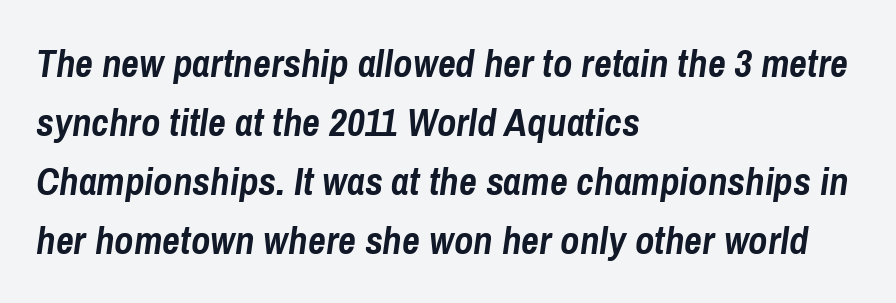
The gap between lines stays unmarked. Is this a fixed-width face? No — the glyphs have proportional, varying widths. Rendered with sloped, italic letterforms. You'd pick this weight for a headline — it's a proper bold. Honestly, the row spacing looks completely unremarkable.
